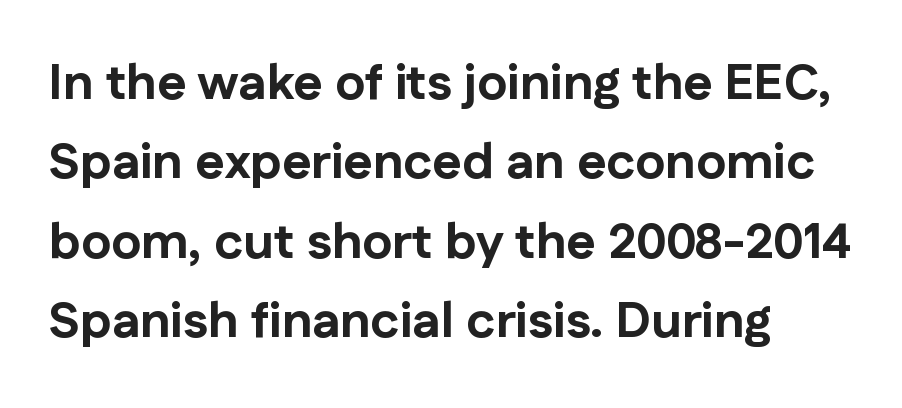
Q: Is the text bold? A: Yes.
Q: Is the text italic (slanted)? A: No, it is upright.
Q: Is the typeface a serif or a sans-serif typeface? A: Sans-serif.
Q: Is the text underlined? A: No.
Q: How is the paragraph aligned? A: Left-aligned.
Q: Is the spacing between letters normal or unusually wide? A: Normal.
Q: Is the spacing between lines tight, normal or loose? A: Normal.
Q: Width (condensed, normal, or wide)? A: Normal.
Q: Stroke contrast? A: Low.
Q: x-height? A: Medium.
Q: Monospaced? A: No.
